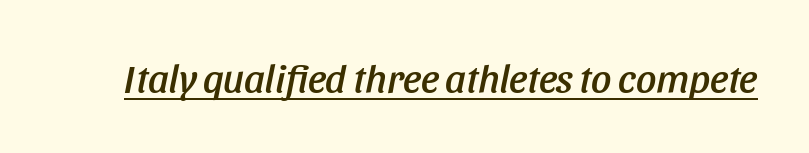
Q: Is the text italic (slanted)? A: Yes, it leans right by about 11 degrees.
Q: Is the text underlined? A: Yes.
Q: Is the spacing between letters normal or unusually wide? A: Normal.
Q: Width (condensed, normal, or wide)? A: Condensed.
Q: Stroke contrast? A: Low.
Q: x-height? A: Large.
Q: Monospaced? A: No.
